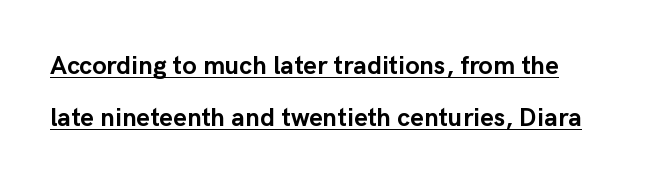
{"italic": "no", "bold": "yes", "underline": "yes", "line_spacing": "loose", "line_spacing_ratio": 2.0, "letter_spacing": "normal", "letter_spacing_em": 0.0, "glyph_px": 26}
